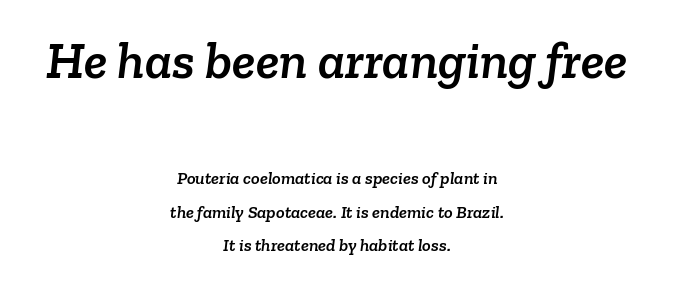
Letter spacing: default. The lines in this sample share a center point and differ in where they start and stop. Nobody drew a line under any word here. Looks like regular typesetting: each glyph gets only the width it needs. Unlike a clean sans, this face finishes its strokes with serifs. Bigger letters appear in the top chunk; the bottom chunk is reduced.
